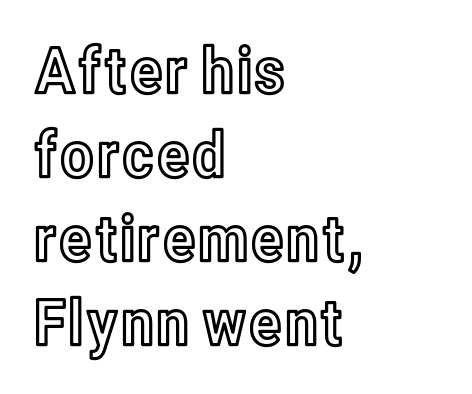
Where is the straight margin? On the left. Glance below the letters and you will spot only blank space. Compared with typical body copy, the letter spacing here is the same. The rendering uses natural spacing where letterforms have individual widths. Italic: no, the glyphs are upright roman. Each new line begins a customary step beneath the previous one.
